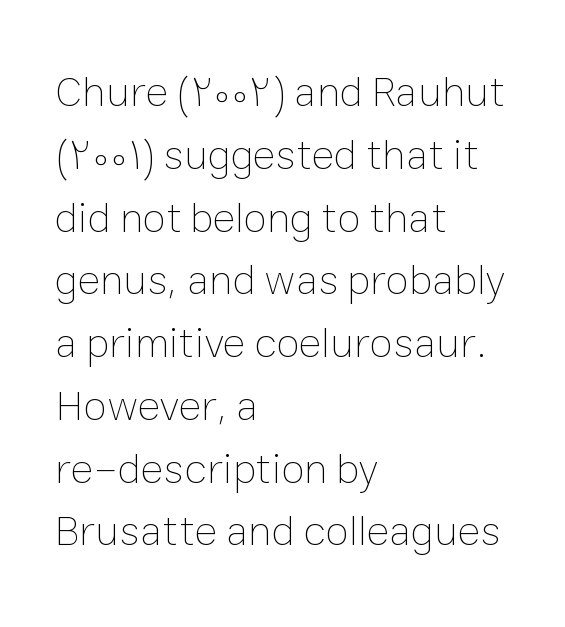
Caption: face not bold, strokes unweighted. If you measured baseline to baseline, you'd find a middling distance. The glyphs are unaccompanied by any horizontal stroke below them. Upright lettering throughout. Casual observation: everything's shoved over to the left.
